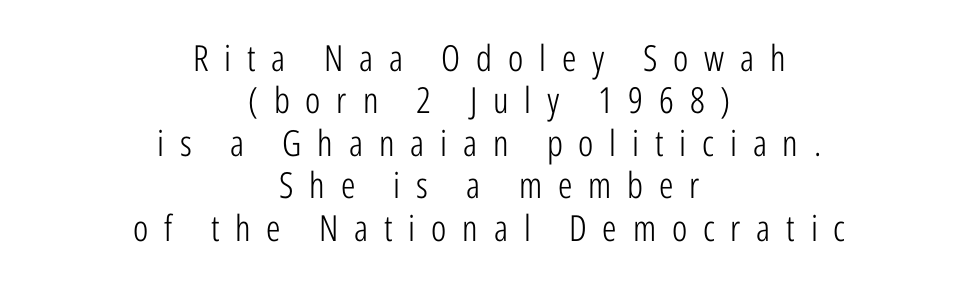
{"serif": "no", "italic": "no", "bold": "no", "weight": "light", "width": "condensed", "stroke_contrast": "low", "x_height": "medium", "monospaced": "no", "underline": "no", "align": "center", "line_spacing_ratio": 1.18, "letter_spacing": "wide", "letter_spacing_em": 0.44, "glyph_px": 36}
